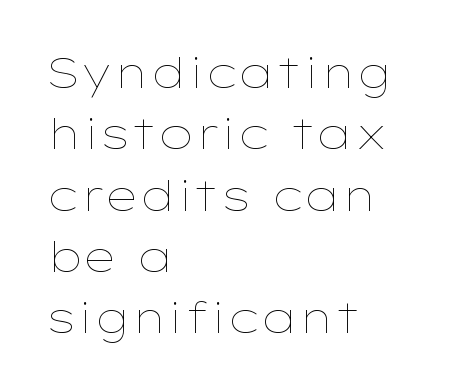
Q: Is the text bold? A: No.
Q: Is the text italic (slanted)? A: No, it is upright.
Q: Is the text underlined? A: No.
Q: How is the paragraph aligned? A: Left-aligned.
Q: Is the spacing between letters normal or unusually wide? A: Normal.
Q: Is the spacing between lines tight, normal or loose? A: Normal.
Q: Width (condensed, normal, or wide)? A: Wide.
Q: Stroke contrast? A: Low.
Q: x-height? A: Medium.
Q: Monospaced? A: No.
